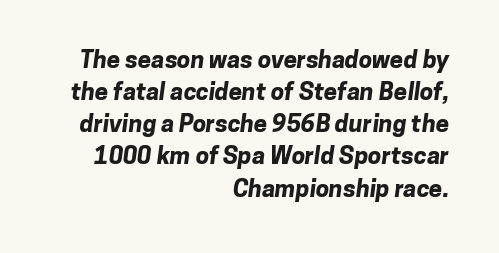
Q: Is the text bold? A: Yes.
Q: Is the text underlined? A: No.
Q: How is the paragraph aligned? A: Right-aligned.
Q: Is the spacing between letters normal or unusually wide? A: Normal.
Q: Is the spacing between lines tight, normal or loose? A: Normal.
